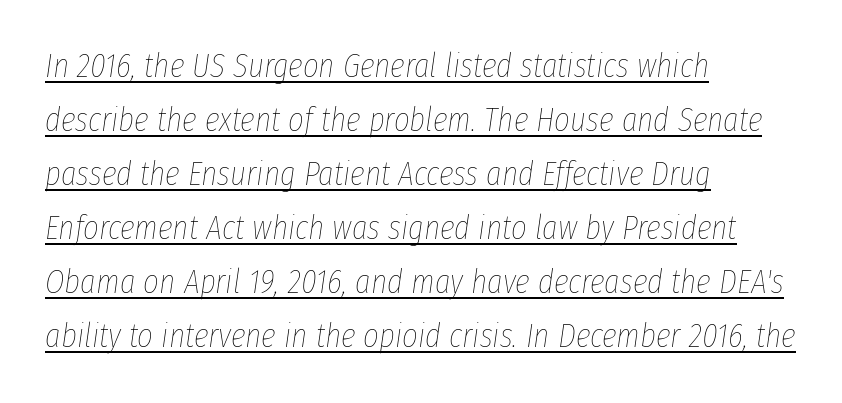
A typesetter would call this proportional, since set widths differ per character. These lines are set flush left with a ragged right edge. Descenders here cross a horizontal rule under the line. The leading is moderate, giving the passage an even texture.
